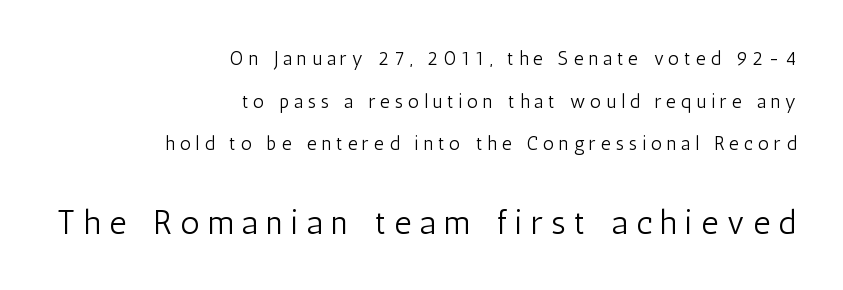
This rendering uses right alignment, leaving the left contour irregular. The string is rendered with underlining switched off. Upright lettering throughout. A typesetter would label this face a sans.
